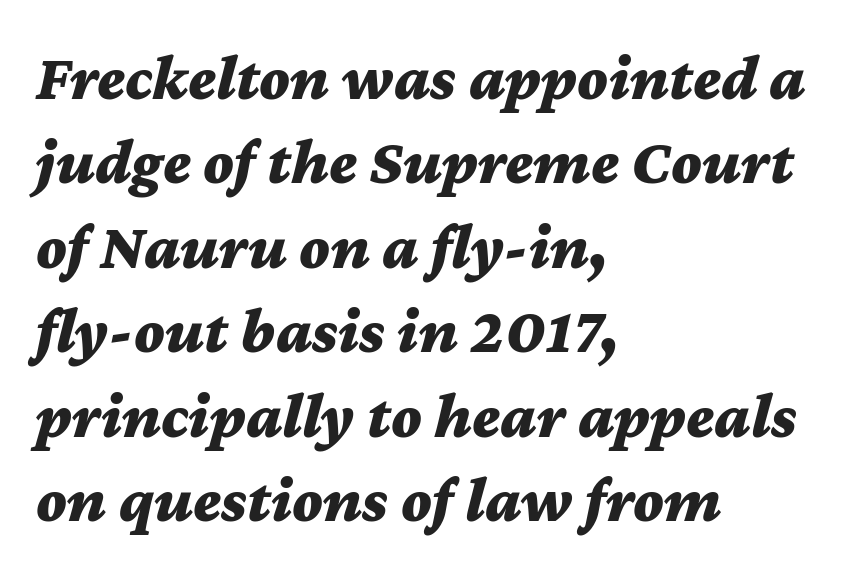
The rows are spaced the way most documents space them. Notice how the stems are inclined rather than vertical — that's the hallmark of italics. The glyphs have the mass of a bold cut. The gaps between neighbouring characters are ordinary and unremarkable.
